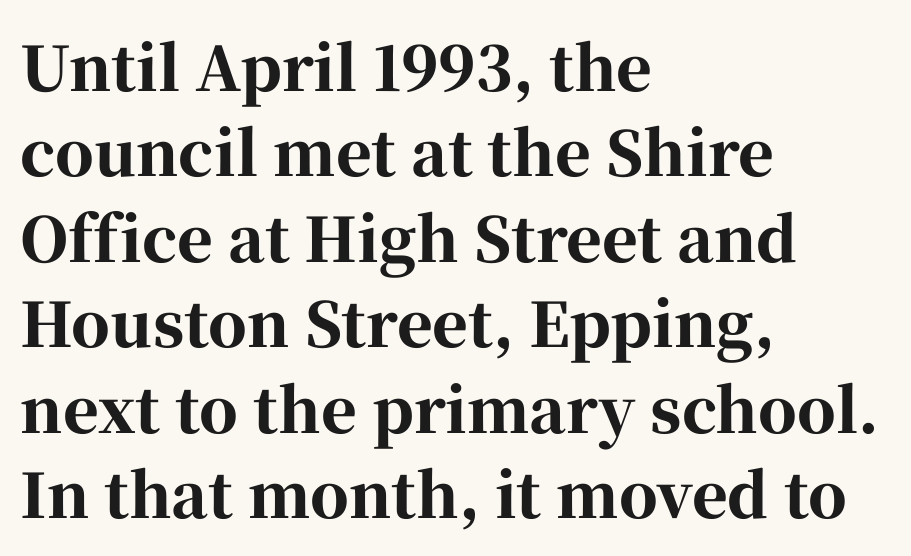
Q: Is the text bold? A: Yes.
Q: Is the text italic (slanted)? A: No, it is upright.
Q: Is the typeface a serif or a sans-serif typeface? A: Serif.
Q: Is the text underlined? A: No.
Q: How is the paragraph aligned? A: Left-aligned.
Q: Is the spacing between letters normal or unusually wide? A: Normal.
Q: Is the spacing between lines tight, normal or loose? A: Normal.
Q: Width (condensed, normal, or wide)? A: Normal.
Q: Stroke contrast? A: High.
Q: x-height? A: Medium.
Q: Monospaced? A: No.
